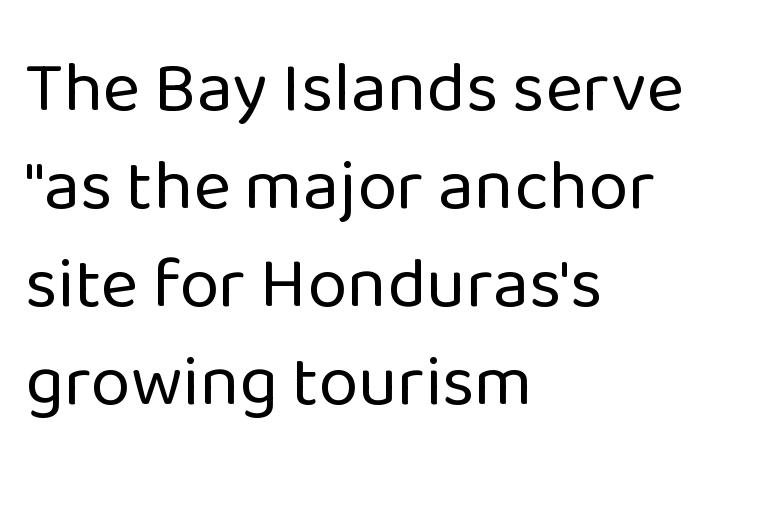
{"serif": "no", "italic": "no", "bold": "no", "weight": "regular", "width": "normal", "stroke_contrast": "low", "x_height": "medium", "monospaced": "no", "underline": "no", "align": "left", "line_spacing": "normal", "line_spacing_ratio": 1.36, "letter_spacing": "normal", "letter_spacing_em": 0.0, "glyph_px": 72}
